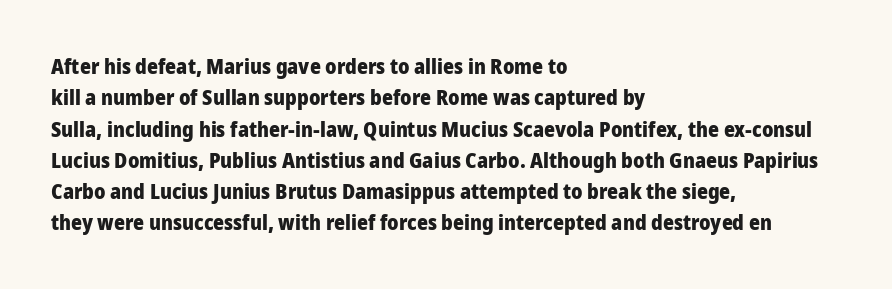
The passage shown is emphatically bold. The specimen reads as upright at a glance. Alignment: flush left. What stands out about the letter spacing? Nothing — it is the standard amount. The block of text has a typical density, with ordinary space between rows. The words here are not underlined.
